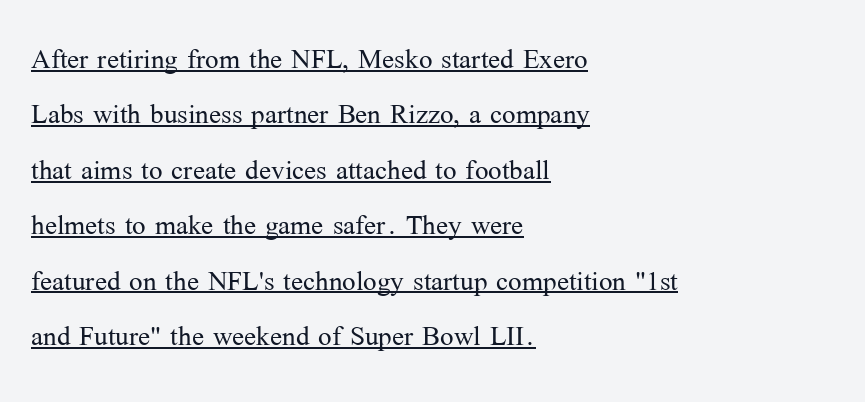
{"serif": "yes", "italic": "no", "bold": "no", "weight": "light", "width": "normal", "stroke_contrast": "medium", "x_height": "medium", "monospaced": "no", "underline": "yes", "align": "left", "line_spacing": "normal", "line_spacing_ratio": 1.54, "letter_spacing": "normal", "letter_spacing_em": 0.0, "glyph_px": 36}
